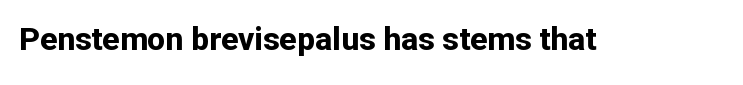
{"serif": "no", "italic": "no", "bold": "yes", "weight": "bold", "width": "normal", "stroke_contrast": "low", "x_height": "medium", "monospaced": "no", "underline": "no", "letter_spacing": "normal", "letter_spacing_em": 0.0, "glyph_px": 32}
